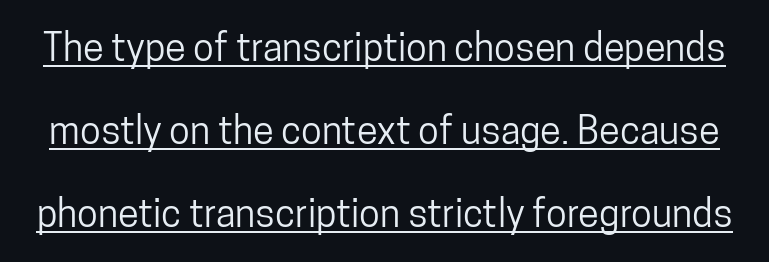
Is this a sans? Yes — the strokes have no serifs. The space between consecutive lines is lavish. Here the designer chose a conventional face with non-uniform glyph widths. Unlike italic type, these characters show no tilt at all. Quick note: underline on.
